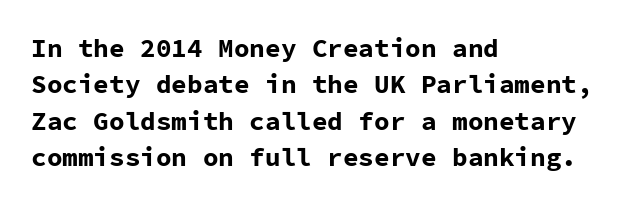
The image shows 26 px bold type, upright; set left-aligned, normal line spacing (1.4x), normal letter spacing, not underlined.
